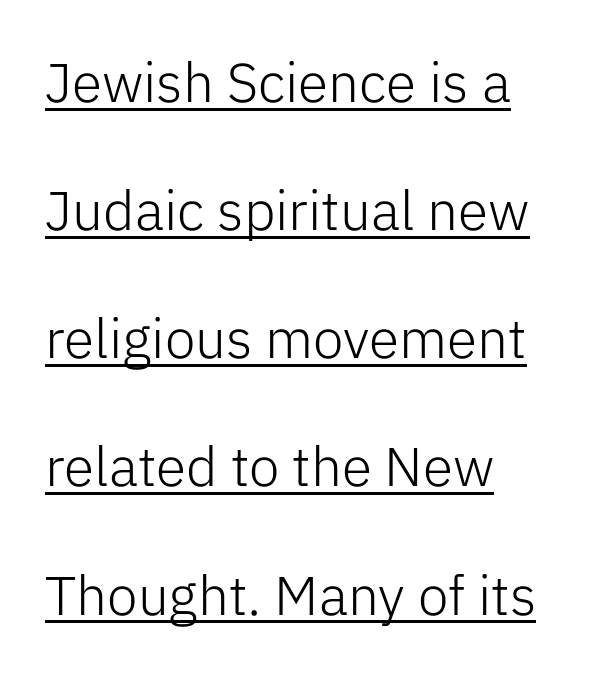
The image shows 55 px light sans-serif type, upright; set left-aligned, loose line spacing (2.33x), normal letter spacing, underlined; low stroke contrast and a medium x-height.
